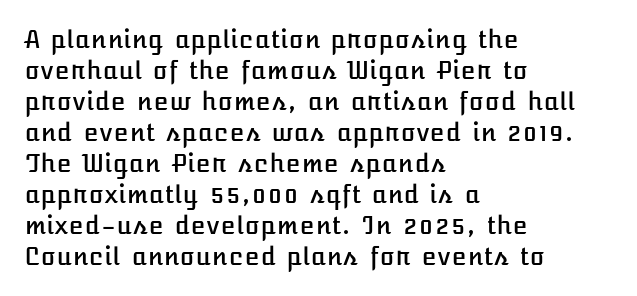
The image shows 24 px text type, upright; set left-aligned, normal line spacing (1.29x), normal letter spacing, not underlined.
